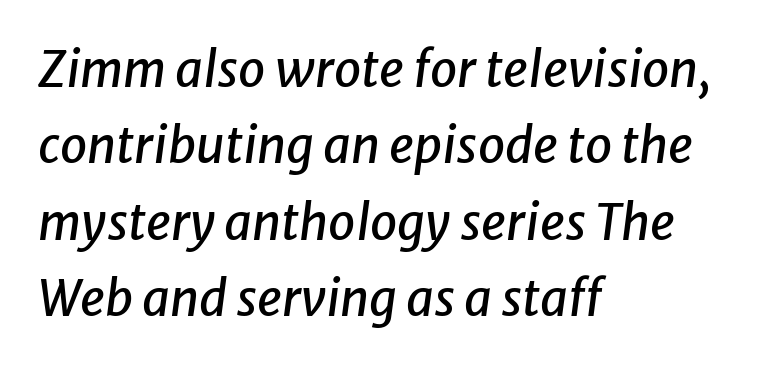
Q: Is the text italic (slanted)? A: Yes, it leans right by about 8 degrees.
Q: Is the text underlined? A: No.
Q: How is the paragraph aligned? A: Left-aligned.
Q: Is the spacing between letters normal or unusually wide? A: Normal.
Q: Is the spacing between lines tight, normal or loose? A: Normal.
Q: Width (condensed, normal, or wide)? A: Normal.
Q: Stroke contrast? A: Low.
Q: x-height? A: Medium.
Q: Monospaced? A: No.
